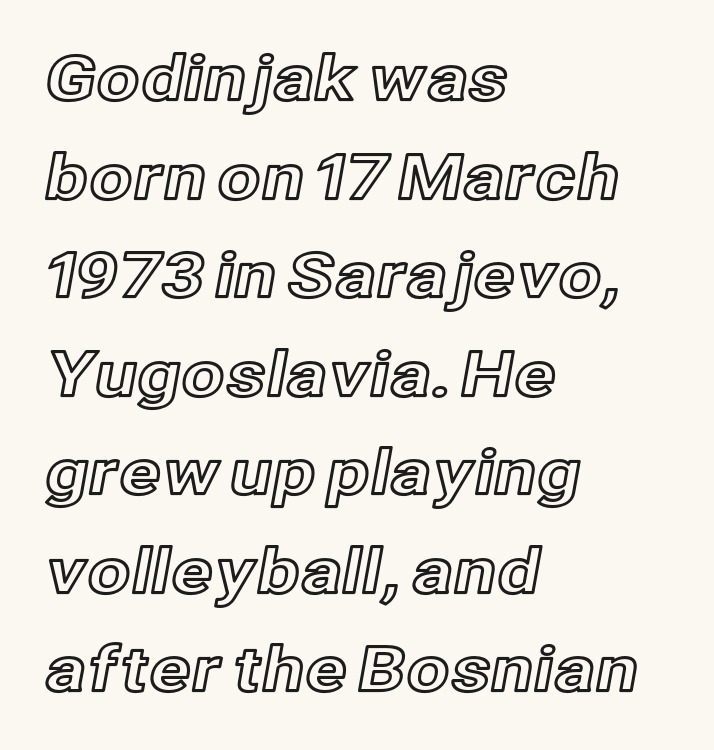
{"width": "normal", "x_height": "medium", "monospaced": "no", "underline": "no", "align": "left", "line_spacing": "normal", "line_spacing_ratio": 1.59, "letter_spacing": "normal", "letter_spacing_em": 0.0, "glyph_px": 62}
